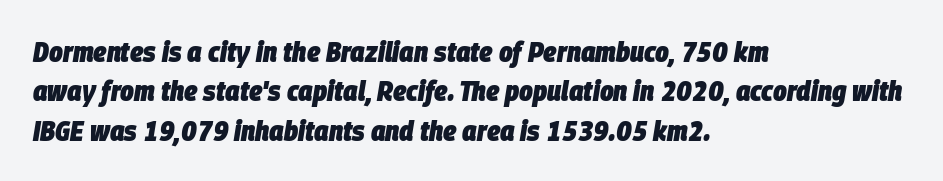
The image shows 29 px heavy, condensed type, italic (leaning right); set left-aligned, normal line spacing (1.36x), normal letter spacing, not underlined; low stroke contrast and a large x-height.
